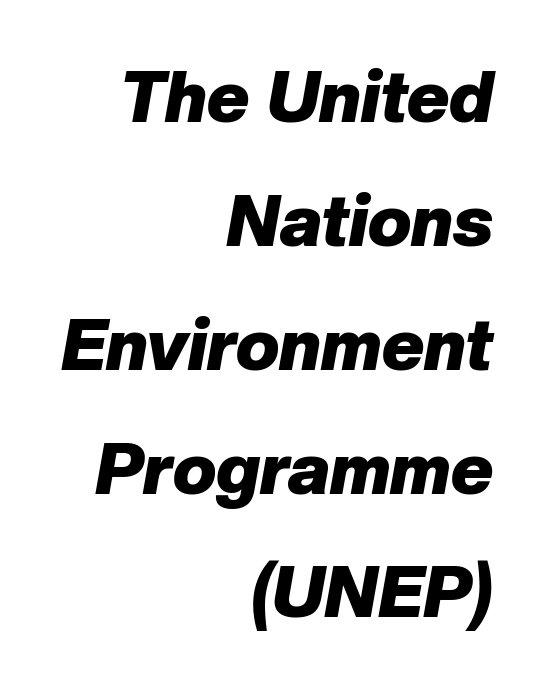
{"italic": "yes", "lean": "right", "slant_degrees": 10, "bold": "yes", "weight": "heavy", "width": "normal", "stroke_contrast": "low", "x_height": "medium", "monospaced": "no", "underline": "no", "align": "right", "line_spacing_ratio": 1.72, "letter_spacing": "normal", "letter_spacing_em": 0.0, "glyph_px": 72}
